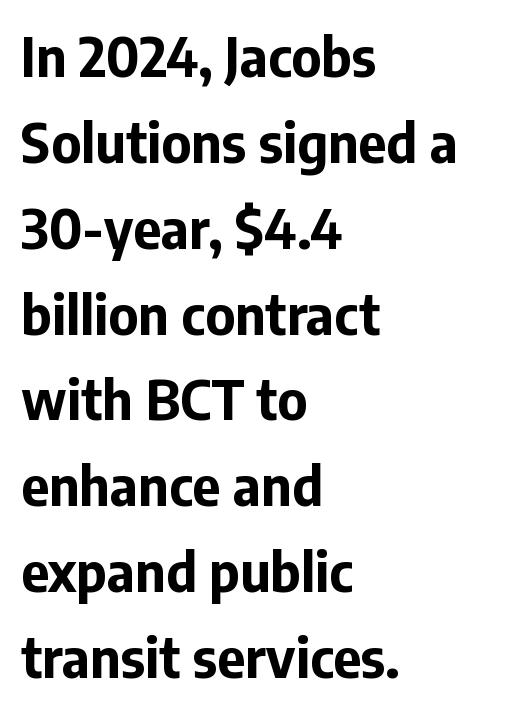
Note: no serifs on the glyphs. Unmarked baselines from the first word to the last. Think of a printed novel: that variable character pitch is what you see here. Whoever set this chose a conventional vertical rhythm. Every character sits straight up, as roman type does. Chunky letters — that's bold for sure.
